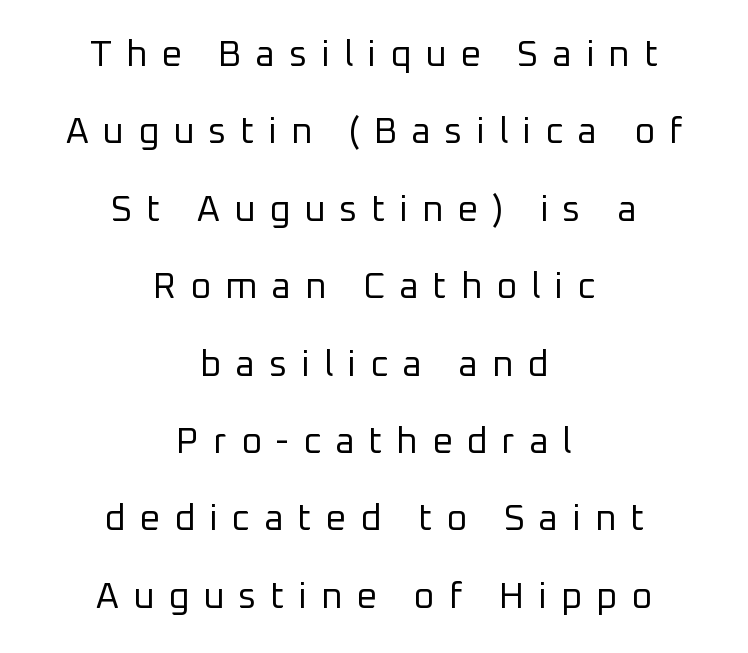
Stem width sits at or under what a default text font uses. The font's upright variant was chosen for this text. Students, note that the glyphs here are deliberately spaced far apart. No word sits above an underline. The paragraph has two soft edges and a firm central axis.
